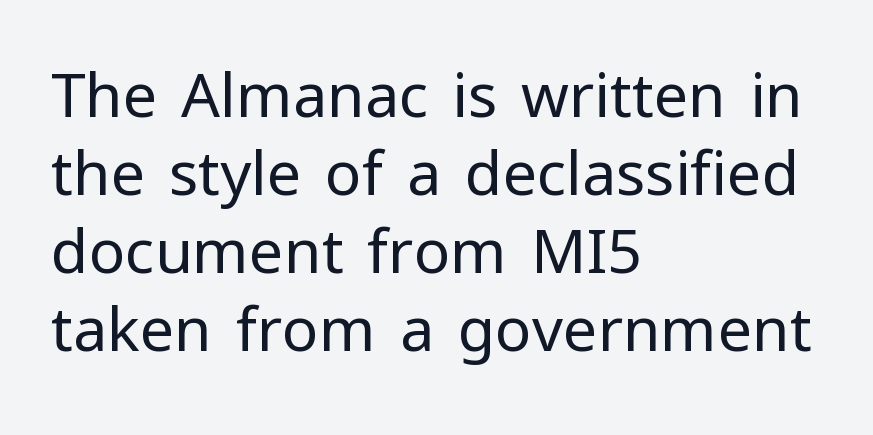
Line starts are locked; line ends wander. The letters look calm and open, with moderate or lighter stems. This sample has the flowing, uneven cadence of proportional lettering. The space directly below the letters is spotless. Unlike italic type, these characters show no tilt at all.
